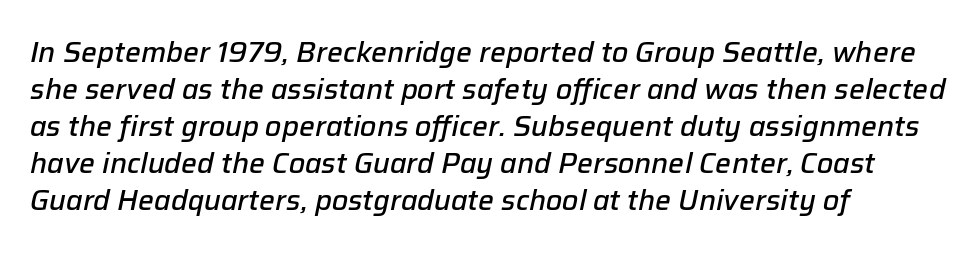
{"italic": "yes", "lean": "right", "slant_degrees": 12, "bold": "semi", "weight": "semibold", "width": "normal", "stroke_contrast": "low", "x_height": "medium", "monospaced": "no", "underline": "no", "align": "left", "line_spacing": "normal", "line_spacing_ratio": 1.32, "letter_spacing": "normal", "letter_spacing_em": 0.0, "glyph_px": 28}
